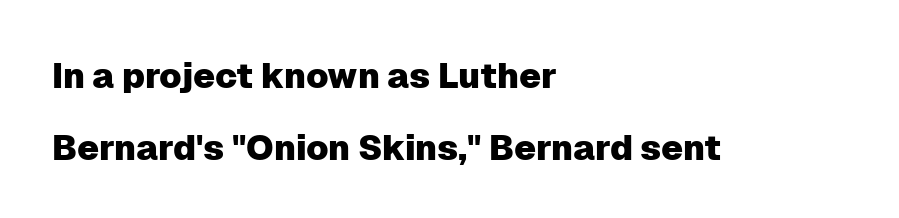
{"serif": "no", "italic": "no", "width": "normal", "stroke_contrast": "low", "x_height": "medium", "monospaced": "no", "underline": "no", "align": "left", "line_spacing": "loose", "line_spacing_ratio": 2.05, "letter_spacing": "normal", "letter_spacing_em": 0.0, "glyph_px": 35}
